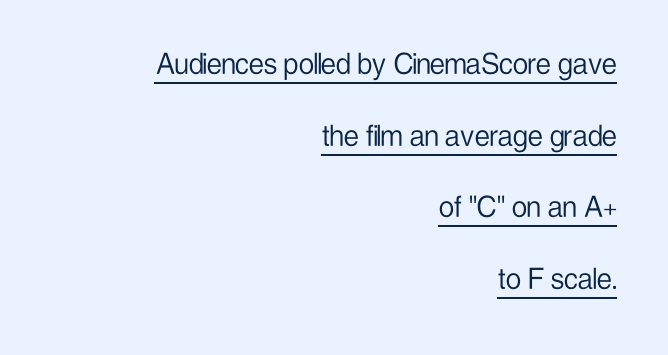
Q: Is the text bold? A: No.
Q: Is the text italic (slanted)? A: No, it is upright.
Q: Is the typeface a serif or a sans-serif typeface? A: Sans-serif.
Q: Is the text underlined? A: Yes.
Q: How is the paragraph aligned? A: Right-aligned.
Q: Is the spacing between letters normal or unusually wide? A: Normal.
Q: Is the spacing between lines tight, normal or loose? A: Loose.
Q: Width (condensed, normal, or wide)? A: Condensed.
Q: Stroke contrast? A: Low.
Q: x-height? A: Medium.
Q: Monospaced? A: No.
